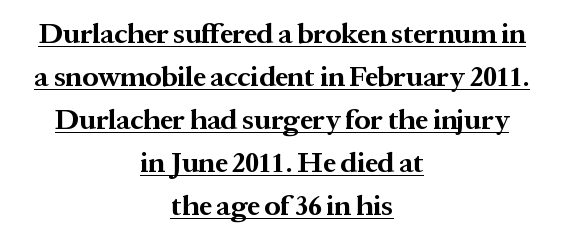
This is serif lettering, the kind often seen in printed books. Does a line run under the words? Yes, clearly. Rows of type keep a routine distance in the vertical direction. Weight: bold. The face used here is proportionally spaced, like ordinary book or web type.
